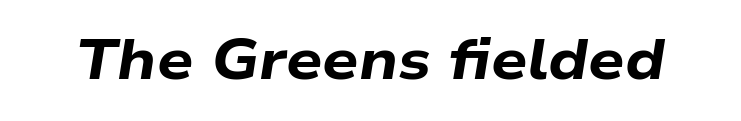
Q: Is the text bold? A: Yes.
Q: Is the text italic (slanted)? A: Yes, it leans right by about 9 degrees.
Q: Is the text underlined? A: No.
Q: Is the spacing between letters normal or unusually wide? A: Normal.
Q: Width (condensed, normal, or wide)? A: Wide.
Q: Stroke contrast? A: Low.
Q: x-height? A: Medium.
Q: Monospaced? A: No.
